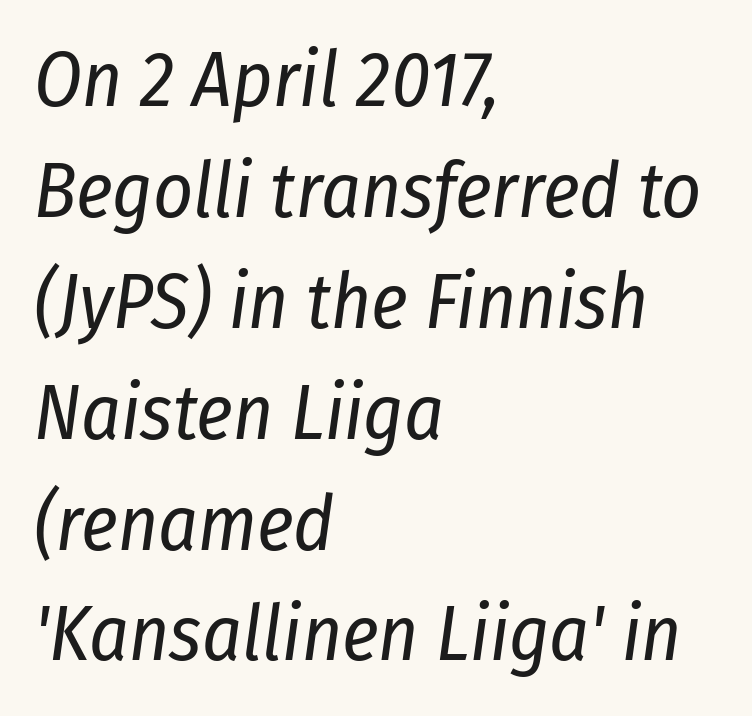
Q: Is the text bold? A: No.
Q: Is the text italic (slanted)? A: Yes, it leans right by about 8 degrees.
Q: Is the text underlined? A: No.
Q: How is the paragraph aligned? A: Left-aligned.
Q: Is the spacing between letters normal or unusually wide? A: Normal.
Q: Is the spacing between lines tight, normal or loose? A: Normal.
Q: Width (condensed, normal, or wide)? A: Condensed.
Q: Stroke contrast? A: Low.
Q: x-height? A: Medium.
Q: Monospaced? A: No.
